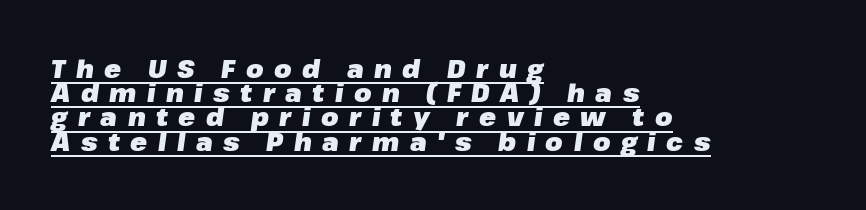
You could only call the tracking loose — the letters float apart. These lines are set flush left with a ragged right edge. Underlined type. In terms of leading, this rendering errs on the cramped side.
